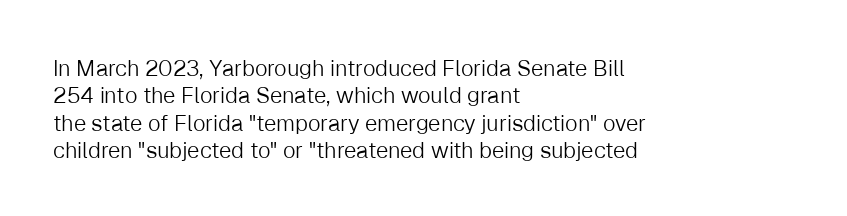
Counters stay open thanks to moderate or lighter strokes. All the whitespace from short lines collects on the right. Normally led — the rows are evenly, conventionally spaced. The glyphs are unaccompanied by any horizontal stroke below them.
